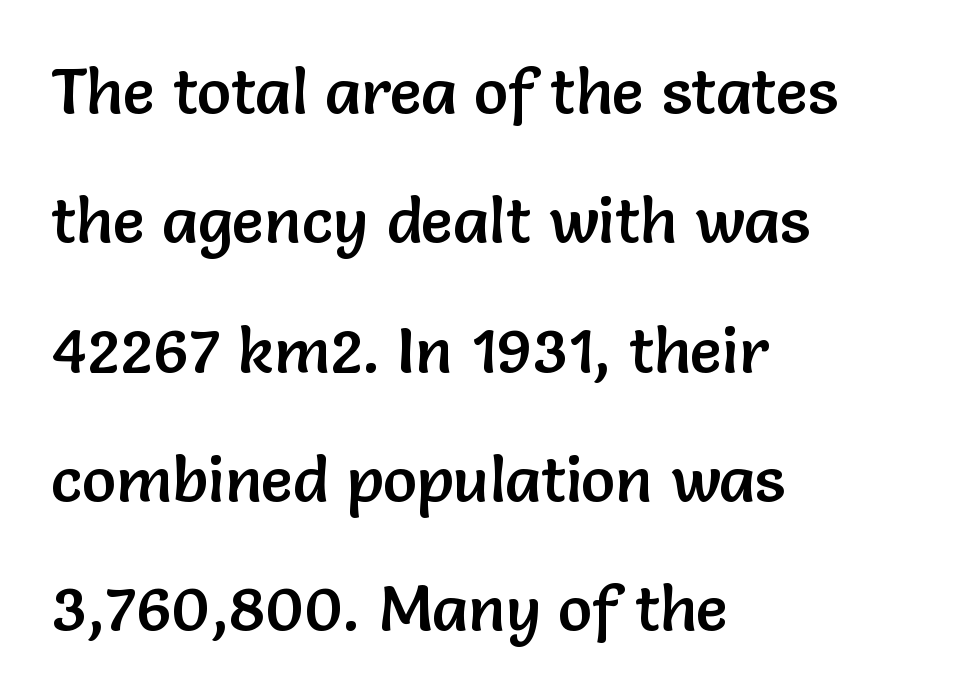
{"serif": "no", "italic": "no", "width": "normal", "stroke_contrast": "low", "x_height": "medium", "monospaced": "no", "underline": "no", "align": "left", "line_spacing": "loose", "line_spacing_ratio": 2.02, "letter_spacing": "normal", "letter_spacing_em": 0.0, "glyph_px": 64}
